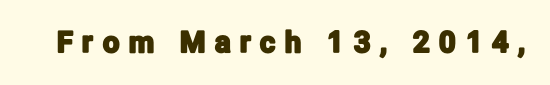
{"serif": "no", "italic": "no", "width": "condensed", "stroke_contrast": "low", "x_height": "medium", "monospaced": "no", "underline": "no", "letter_spacing": "wide", "letter_spacing_em": 0.33, "glyph_px": 29}
